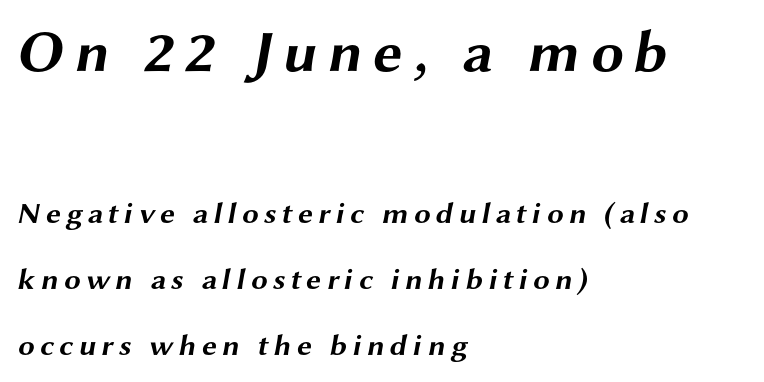
The image shows 59 px bold, wide sans-serif type; set left-aligned, loose line spacing (2.21x), not underlined; the first (top) block is 1.97x larger; medium stroke contrast and a medium x-height.
